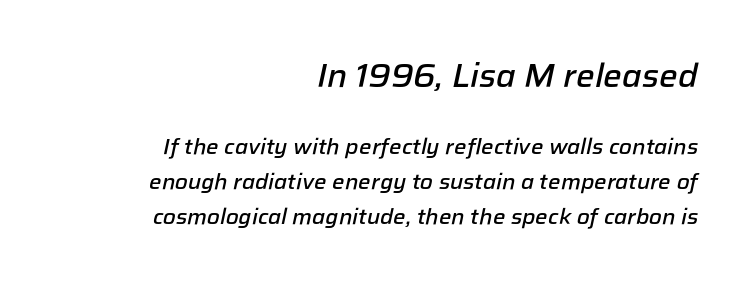
Q: Is the text bold? A: Semi-bold.
Q: Is the text italic (slanted)? A: Yes, it leans right by about 12 degrees.
Q: Is the text underlined? A: No.
Q: How is the paragraph aligned? A: Right-aligned.
Q: Is the spacing between letters normal or unusually wide? A: Normal.
Q: Is the spacing between lines tight, normal or loose? A: Normal.
Q: Which block of text is set in a larger size, the first (top) or the second (bottom)? A: The first (top) one.
Q: Width (condensed, normal, or wide)? A: Normal.
Q: Stroke contrast? A: Low.
Q: x-height? A: Medium.
Q: Monospaced? A: No.
